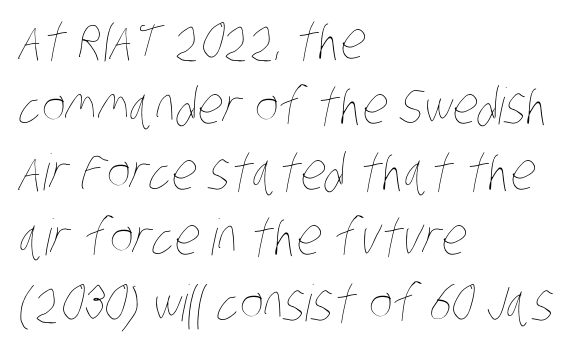
The image shows 50 px thin, condensed type; set left-aligned, normal line spacing (1.31x), normal letter spacing, not underlined; low stroke contrast and a large x-height.
